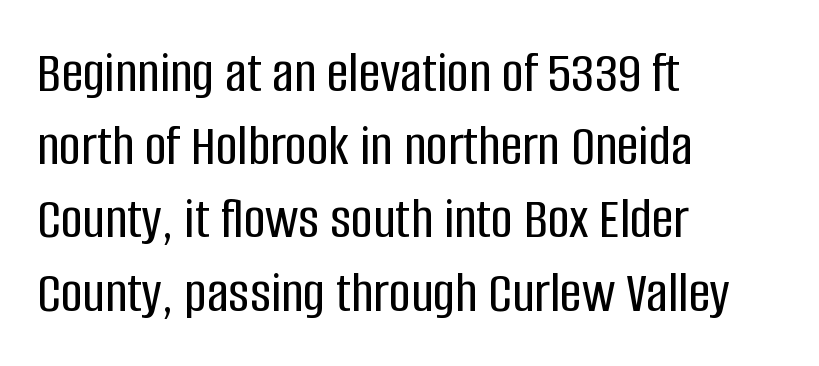
Q: Is the text italic (slanted)? A: No, it is upright.
Q: Is the typeface a serif or a sans-serif typeface? A: Sans-serif.
Q: Is the text underlined? A: No.
Q: How is the paragraph aligned? A: Left-aligned.
Q: Is the spacing between letters normal or unusually wide? A: Normal.
Q: Width (condensed, normal, or wide)? A: Condensed.
Q: Stroke contrast? A: Low.
Q: x-height? A: Large.
Q: Monospaced? A: No.
